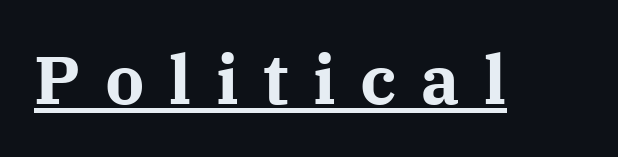
Q: Is the text bold? A: Yes.
Q: Is the text italic (slanted)? A: No, it is upright.
Q: Is the typeface a serif or a sans-serif typeface? A: Serif.
Q: Is the text underlined? A: Yes.
Q: Is the spacing between letters normal or unusually wide? A: Unusually wide.
Q: Width (condensed, normal, or wide)? A: Normal.
Q: Stroke contrast? A: Medium.
Q: x-height? A: Medium.
Q: Monospaced? A: No.
